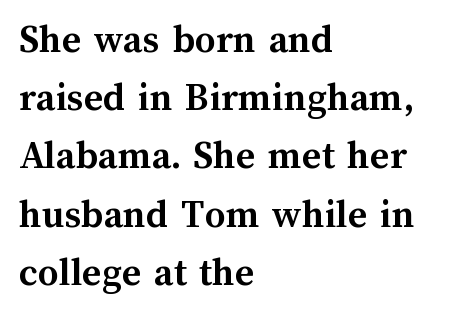
Q: Is the text bold? A: Yes.
Q: Is the text italic (slanted)? A: No, it is upright.
Q: Is the text underlined? A: No.
Q: How is the paragraph aligned? A: Left-aligned.
Q: Is the spacing between letters normal or unusually wide? A: Normal.
Q: Is the spacing between lines tight, normal or loose? A: Normal.
Q: Width (condensed, normal, or wide)? A: Normal.
Q: Stroke contrast? A: Medium.
Q: x-height? A: Medium.
Q: Monospaced? A: No.
